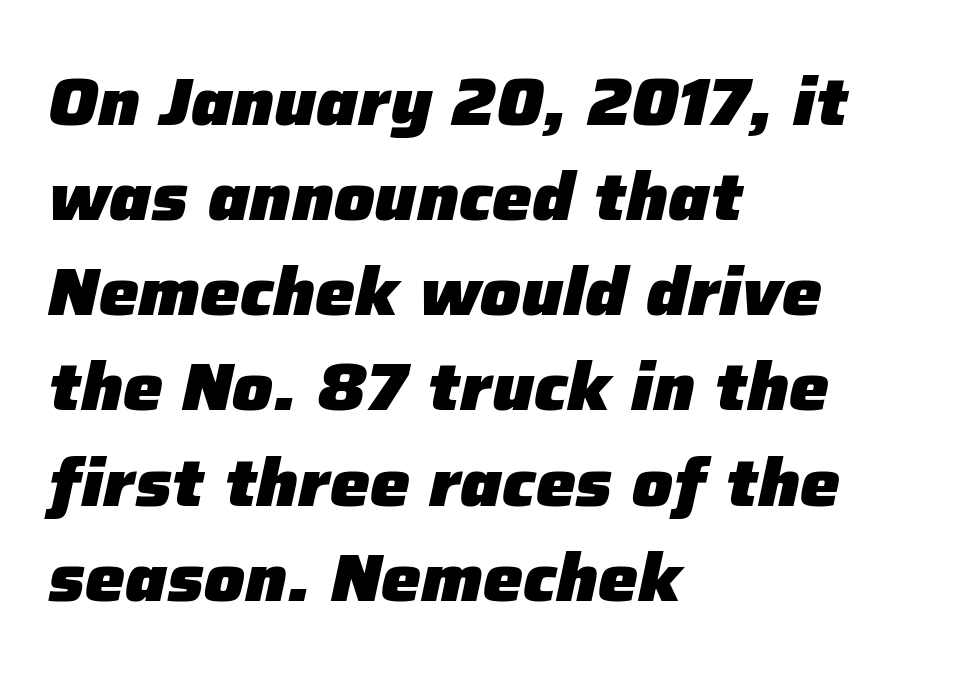
The image shows 67 px heavy type, italic (leaning right); set left-aligned, normal line spacing (1.42x), normal letter spacing, not underlined; low stroke contrast and a medium x-height.
